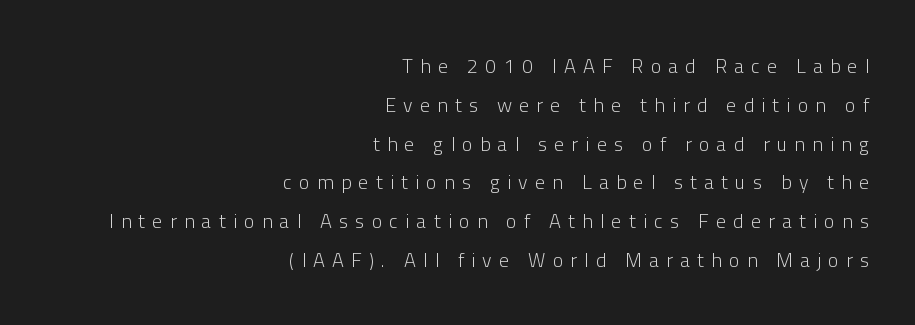
The image shows 20 px text type, upright; set right-aligned, loose line spacing (1.94x), unusually wide letter spacing (+0.36 em), not underlined.
